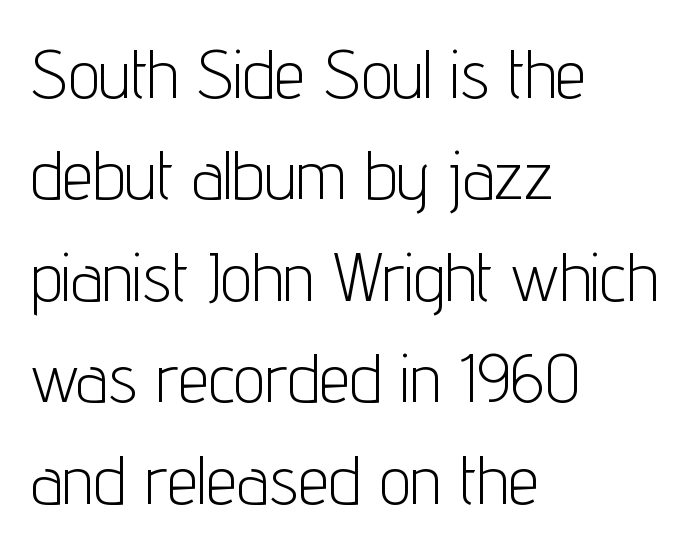
Q: Is the text bold? A: No.
Q: Is the text italic (slanted)? A: No, it is upright.
Q: Is the typeface a serif or a sans-serif typeface? A: Sans-serif.
Q: Is the text underlined? A: No.
Q: How is the paragraph aligned? A: Left-aligned.
Q: Is the spacing between letters normal or unusually wide? A: Normal.
Q: Is the spacing between lines tight, normal or loose? A: Normal.
Q: Width (condensed, normal, or wide)? A: Condensed.
Q: Stroke contrast? A: Low.
Q: x-height? A: Medium.
Q: Monospaced? A: No.
